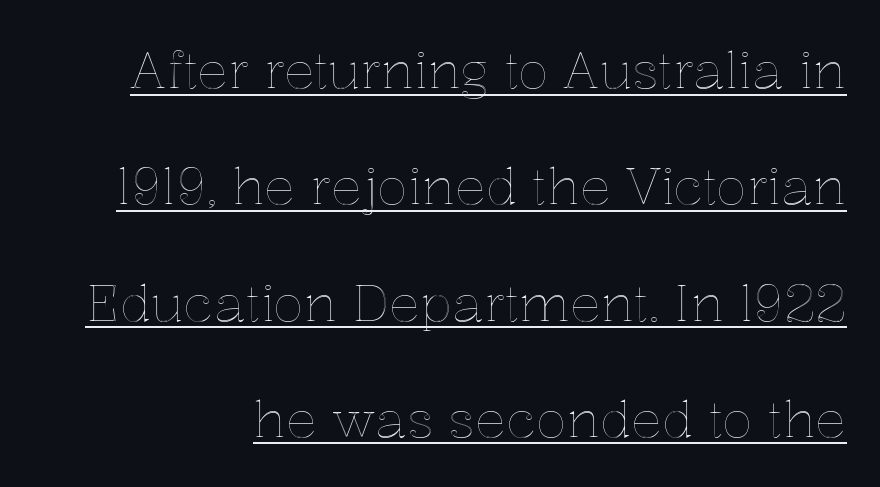
The image shows 51 px text type, upright; set loose line spacing (2.28x), normal letter spacing, underlined; a medium x-height.
